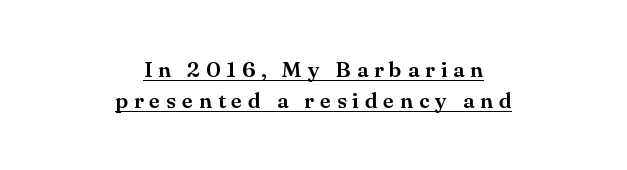
A typographer would call this underscored text. Every stem runs plumb, perpendicular to the baseline. Summary of vertical rhythm: regular, with standard interline spacing. Honestly, the letter spacing is so wide it's the main thing you notice. Neither beginnings nor endings align; midpoints do.
